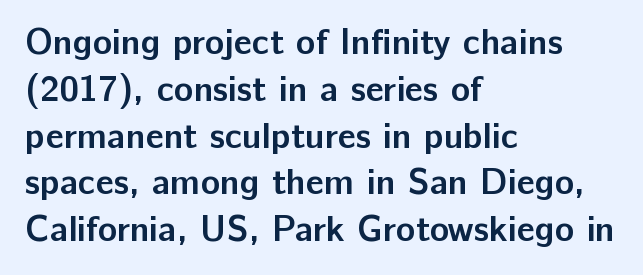
Q: Is the text bold? A: Yes.
Q: Is the text italic (slanted)? A: No, it is upright.
Q: Is the typeface a serif or a sans-serif typeface? A: Sans-serif.
Q: Is the text underlined? A: No.
Q: How is the paragraph aligned? A: Left-aligned.
Q: Is the spacing between letters normal or unusually wide? A: Normal.
Q: Is the spacing between lines tight, normal or loose? A: Normal.
Q: Width (condensed, normal, or wide)? A: Normal.
Q: Stroke contrast? A: Low.
Q: x-height? A: Medium.
Q: Monospaced? A: No.
